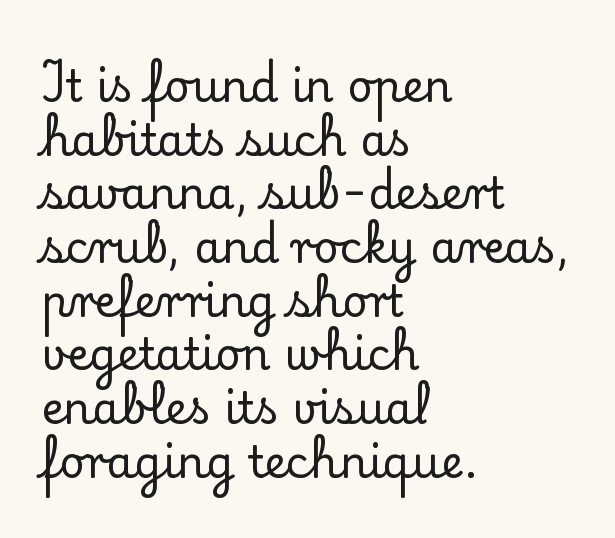
The image shows 44 px serif type, upright; set left-aligned, line spacing 1.22x, normal letter spacing, not underlined; low stroke contrast and a small x-height.
